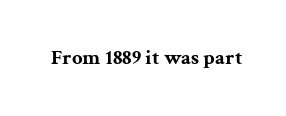
Q: Is the text bold? A: Yes.
Q: Is the text italic (slanted)? A: No, it is upright.
Q: Is the text underlined? A: No.
Q: Is the spacing between letters normal or unusually wide? A: Normal.
